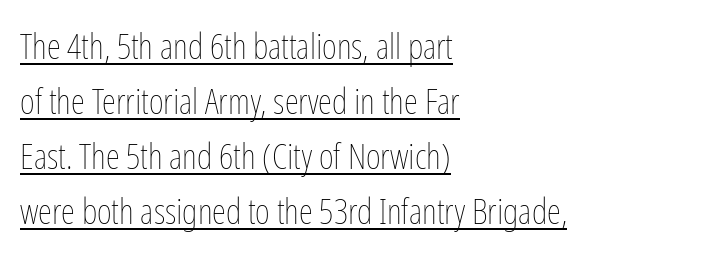
The image shows 36 px thin, condensed type, upright; set left-aligned, normal line spacing (1.53x), normal letter spacing, underlined; low stroke contrast and a medium x-height.
